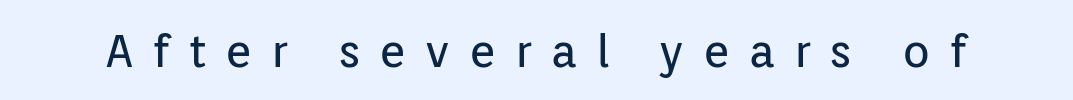
No heavy texture on the line: the type isn't bold. The designer went with a sans here, leaving each stem footless. Any mark beneath the type? The region is blank. The letters advance in unequal steps, a hallmark of proportional type. Upright lettering throughout.
